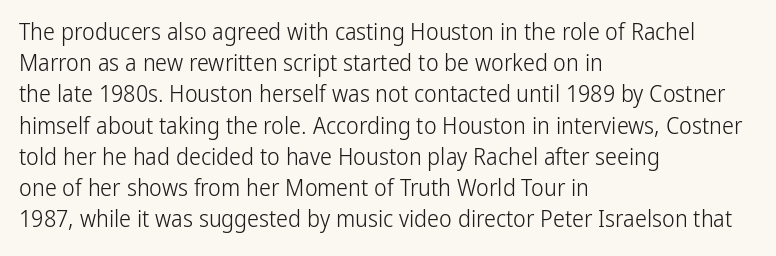
The ragged edge is on the right, which tells us the setting is flush left. The passage shown is not underscored anywhere. These lines were composed using upright roman letters. This sample uses plain, unmodified letter spacing. Reading down the column, the eye jumps a familiar distance to each next line.
